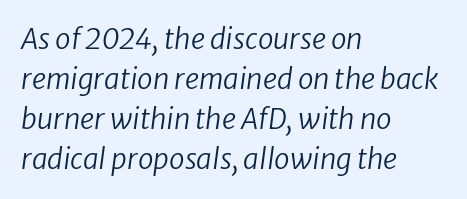
Q: Is the text bold? A: No.
Q: Is the text italic (slanted)? A: Yes, it leans right by about 8 degrees.
Q: Is the text underlined? A: No.
Q: How is the paragraph aligned? A: Left-aligned.
Q: Is the spacing between letters normal or unusually wide? A: Normal.
Q: Is the spacing between lines tight, normal or loose? A: Normal.
Q: Width (condensed, normal, or wide)? A: Normal.
Q: Stroke contrast? A: Low.
Q: x-height? A: Medium.
Q: Monospaced? A: No.
